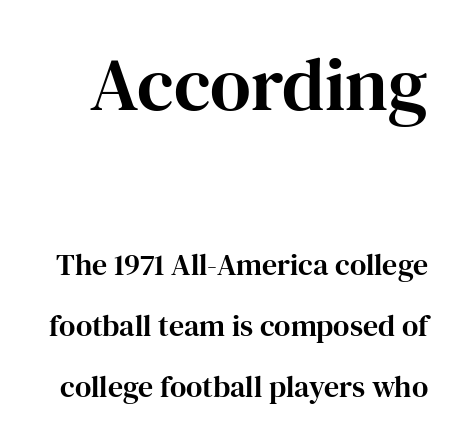
The image shows 75 px serif type, upright; set loose line spacing (2.02x), normal letter spacing, not underlined; the first (top) block is 2.5x larger; high stroke contrast and a medium x-height.
